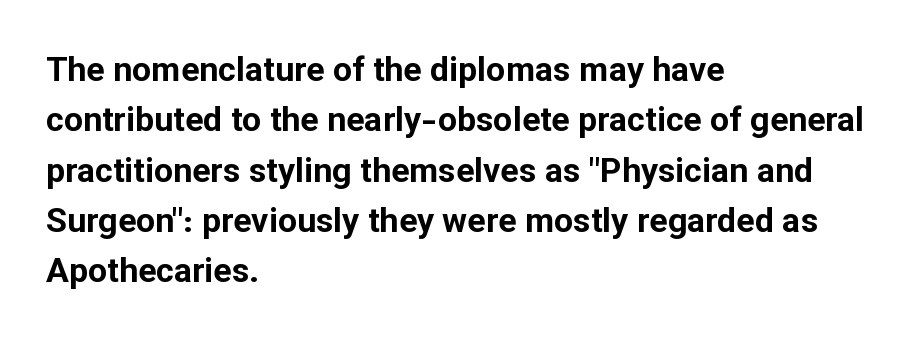
Q: Is the text bold? A: Yes.
Q: Is the text italic (slanted)? A: No, it is upright.
Q: Is the typeface a serif or a sans-serif typeface? A: Sans-serif.
Q: Is the text underlined? A: No.
Q: How is the paragraph aligned? A: Left-aligned.
Q: Is the spacing between letters normal or unusually wide? A: Normal.
Q: Is the spacing between lines tight, normal or loose? A: Normal.
Q: Width (condensed, normal, or wide)? A: Normal.
Q: Stroke contrast? A: Low.
Q: x-height? A: Medium.
Q: Monospaced? A: No.
